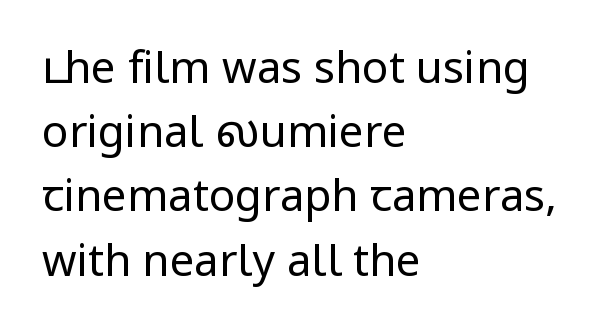
Q: Is the text bold? A: No.
Q: Is the text italic (slanted)? A: No, it is upright.
Q: Is the typeface a serif or a sans-serif typeface? A: Sans-serif.
Q: Is the text underlined? A: No.
Q: How is the paragraph aligned? A: Left-aligned.
Q: Is the spacing between letters normal or unusually wide? A: Normal.
Q: Is the spacing between lines tight, normal or loose? A: Normal.
Q: Width (condensed, normal, or wide)? A: Normal.
Q: Stroke contrast? A: Low.
Q: x-height? A: Medium.
Q: Monospaced? A: No.
